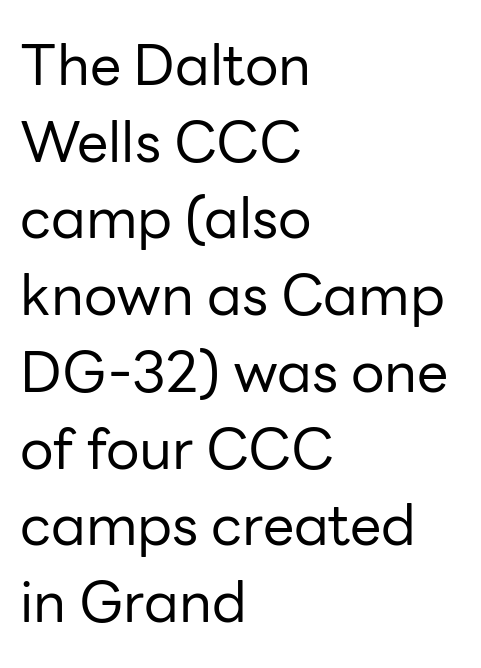
The image shows 56 px regular-weight sans-serif type, upright; set left-aligned, normal line spacing (1.37x), normal letter spacing, not underlined; low stroke contrast and a medium x-height.
